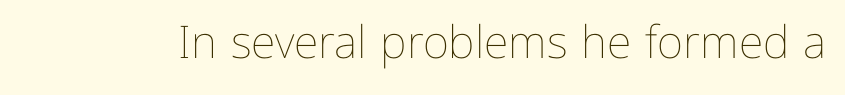
These lines are rendered in a variable-pitch font. Standard letterfit; no display-style spreading of the glyphs. Italic? Not at all — the glyphs are vertical. Bold? No — there's no thickening of the strokes. Any mark beneath the type? The region is blank.
